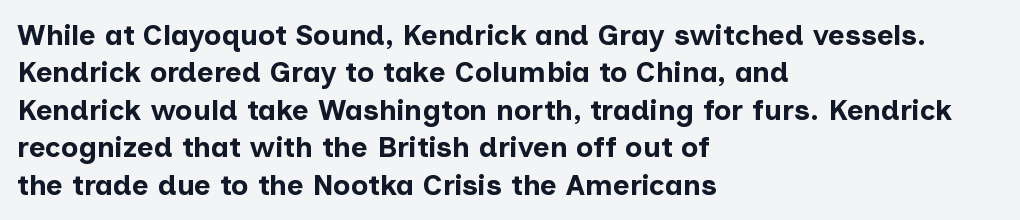
Q: Is the text bold? A: Yes.
Q: Is the text italic (slanted)? A: No, it is upright.
Q: Is the typeface a serif or a sans-serif typeface? A: Sans-serif.
Q: Is the text underlined? A: No.
Q: How is the paragraph aligned? A: Left-aligned.
Q: Is the spacing between letters normal or unusually wide? A: Normal.
Q: Is the spacing between lines tight, normal or loose? A: Normal.
Q: Width (condensed, normal, or wide)? A: Normal.
Q: Stroke contrast? A: Low.
Q: x-height? A: Medium.
Q: Monospaced? A: No.
